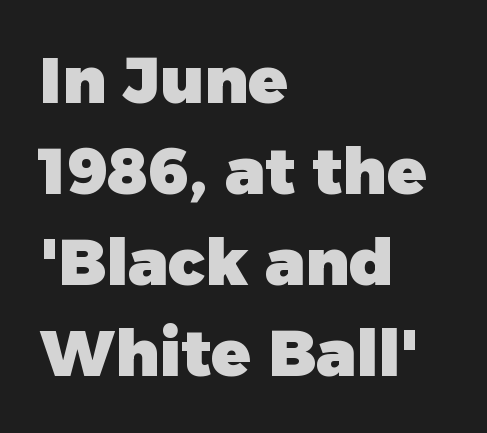
Line starts are locked; line ends wander. This sample uses a sans-serif face. Tracking value appears to be zero — textbook default spacing. Check the space under the baseline: it is left empty.
